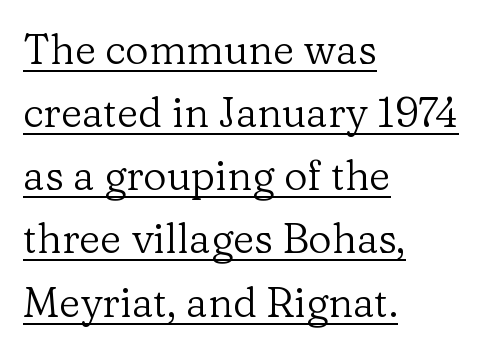
The image shows 41 px regular-weight serif type, upright; set left-aligned, normal line spacing (1.54x), normal letter spacing, underlined; low stroke contrast and a medium x-height.
